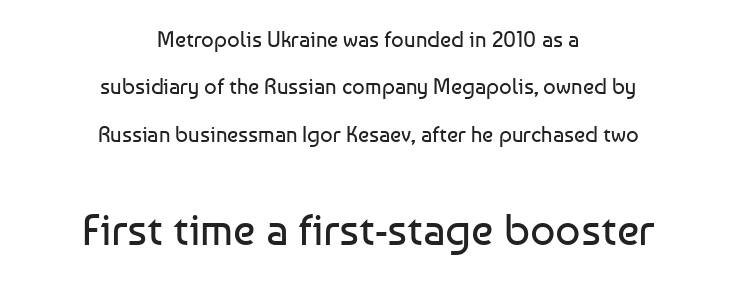
Both edges are ragged and mirror each other, which tells us the setting is centered. Note the varied advance widths — an 'i' is clearly narrower than an 'm'. This reads as an unemphasized weight, regular at the heaviest. A roman cut, with each character standing at attention.
